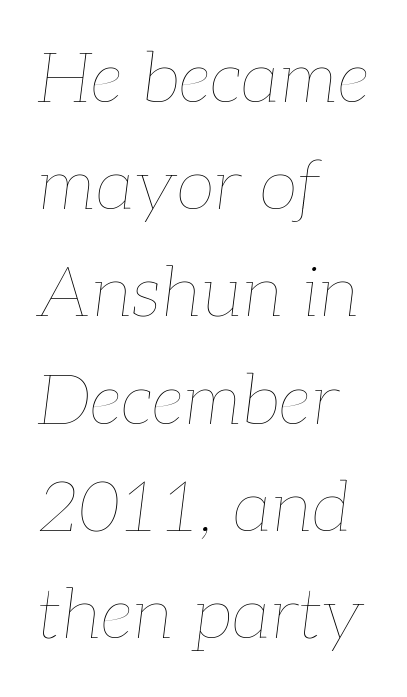
The image shows 71 px thin type, italic (leaning right); set left-aligned, normal line spacing (1.51x), normal letter spacing, not underlined; low stroke contrast and a medium x-height.
